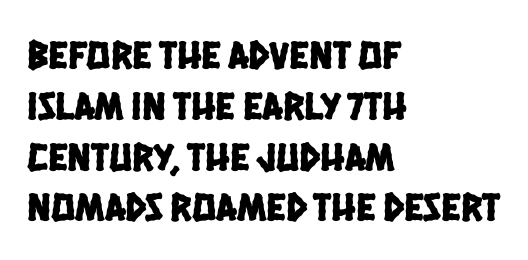
The image shows 40 px condensed sans-serif type; set left-aligned, normal line spacing (1.27x), normal letter spacing, not underlined; low stroke contrast and a large x-height.
